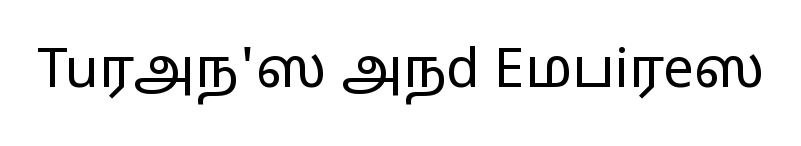
{"serif": "no", "italic": "no", "bold": "no", "weight": "regular", "width": "wide", "stroke_contrast": "low", "x_height": "medium", "monospaced": "no", "underline": "no", "letter_spacing": "normal", "letter_spacing_em": 0.0, "glyph_px": 55}
